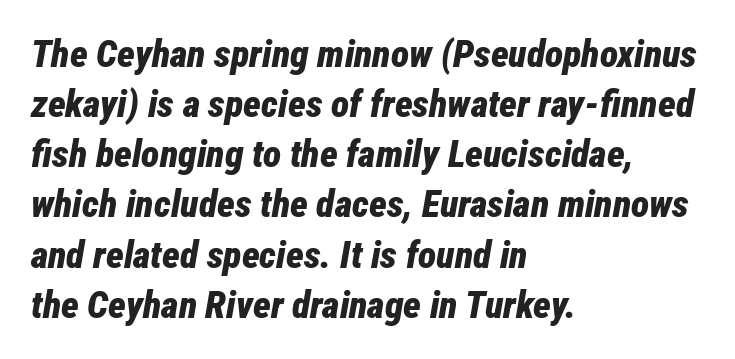
The foot of each line stays bare and open. The letters advance in unequal steps, a hallmark of proportional type. Look at the stroke-to-counter ratio: heavy, a bold. What stands out about the letter spacing? Nothing — it is the standard amount. Honestly, the row spacing looks completely unremarkable.
